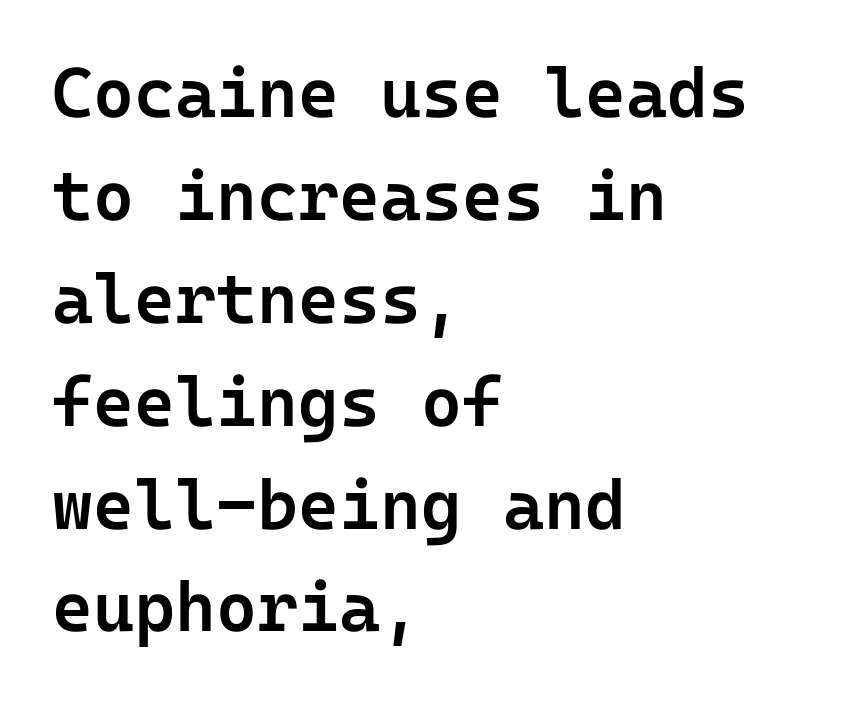
Tracking here is standard; glyphs follow each other at the usual distance. The area under the type is left untouched. Emphasis by weight is partial: semibold. Teacher's note: observe the even left margin — that is flush-left alignment. A sans-serif font was chosen for this passage. Is there much room between lines? A standard amount, neither cramped nor airy.
